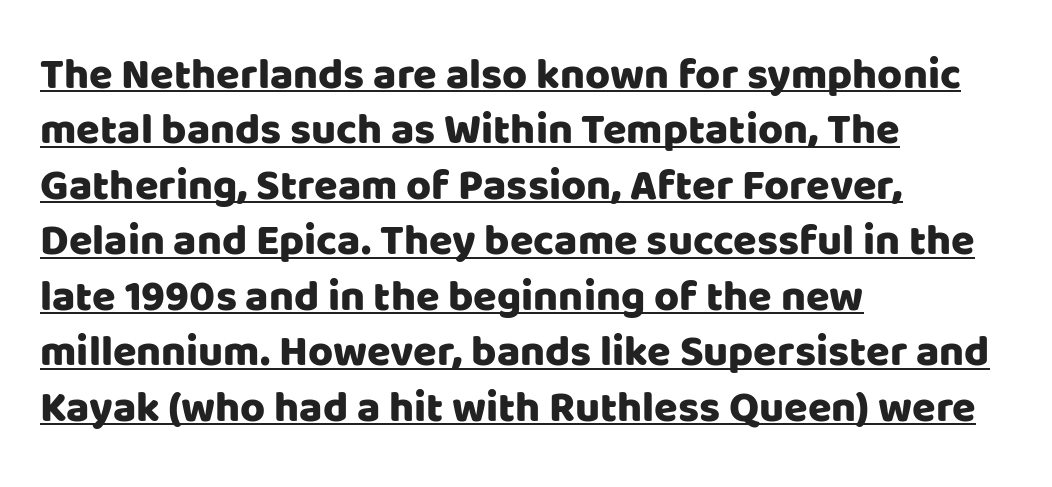
The image shows 43 px sans-serif type, upright; set left-aligned, normal line spacing (1.29x), normal letter spacing, underlined; low stroke contrast and a large x-height.
